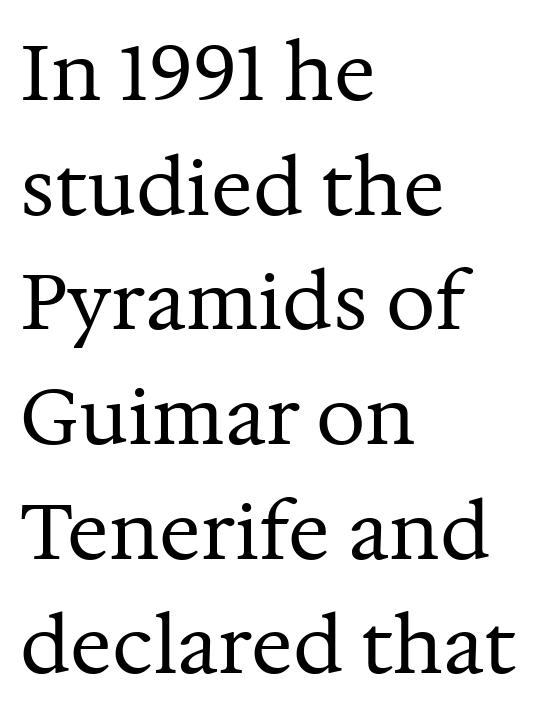
{"serif": "yes", "italic": "no", "bold": "no", "weight": "regular", "width": "normal", "stroke_contrast": "medium", "x_height": "medium", "monospaced": "no", "underline": "no", "align": "left", "line_spacing": "normal", "line_spacing_ratio": 1.47, "letter_spacing": "normal", "letter_spacing_em": 0.0, "glyph_px": 78}
